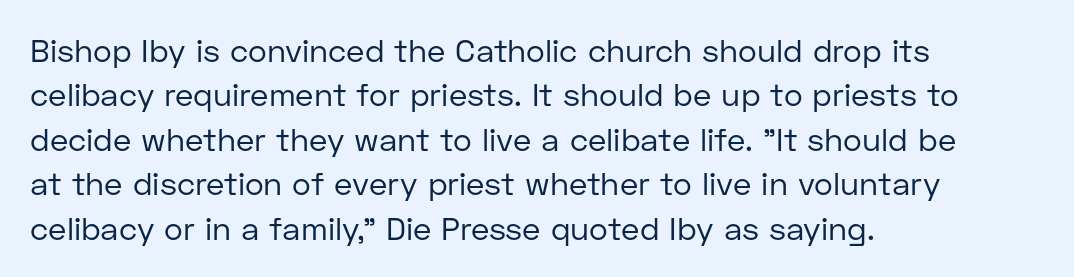
The image shows 32 px regular-weight sans-serif type, upright; set left-aligned, normal line spacing (1.39x), normal letter spacing, not underlined; low stroke contrast and a medium x-height.
